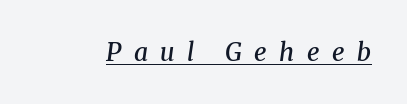
Q: Is the text bold? A: Semi-bold.
Q: Is the text italic (slanted)? A: Yes, it leans right by about 8 degrees.
Q: Is the text underlined? A: Yes.
Q: Is the spacing between letters normal or unusually wide? A: Unusually wide.
